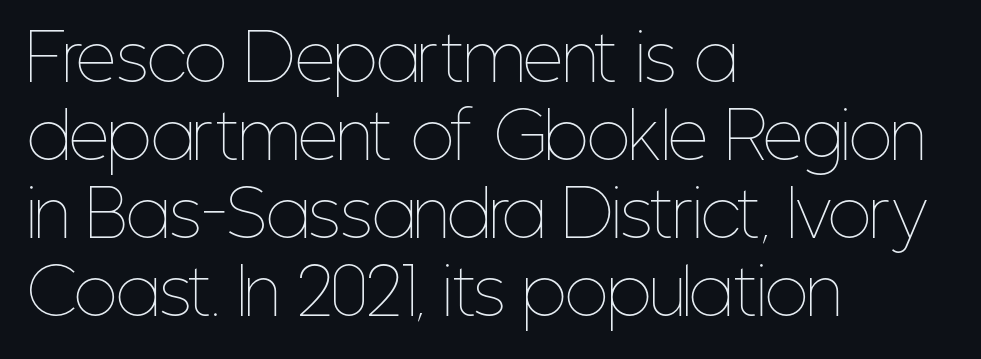
Q: Is the text bold? A: No.
Q: Is the text italic (slanted)? A: No, it is upright.
Q: Is the text underlined? A: No.
Q: How is the paragraph aligned? A: Left-aligned.
Q: Is the spacing between letters normal or unusually wide? A: Normal.
Q: Width (condensed, normal, or wide)? A: Condensed.
Q: Stroke contrast? A: Low.
Q: x-height? A: Medium.
Q: Monospaced? A: No.
